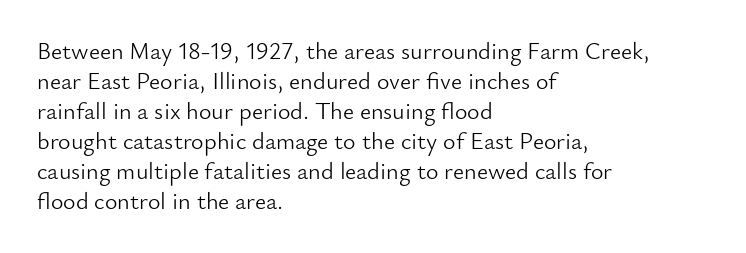
The image shows 24 px text type, upright; set left-aligned, normal line spacing (1.25x), normal letter spacing, not underlined.
